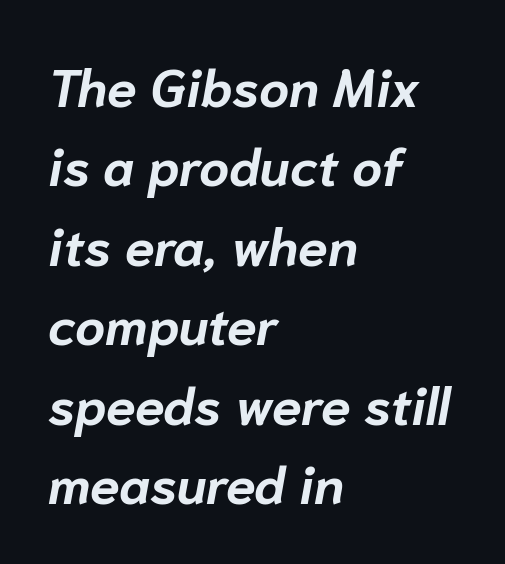
The image shows 53 px bold type, italic (leaning right); set left-aligned, normal line spacing (1.5x), normal letter spacing, not underlined; low stroke contrast and a medium x-height.
